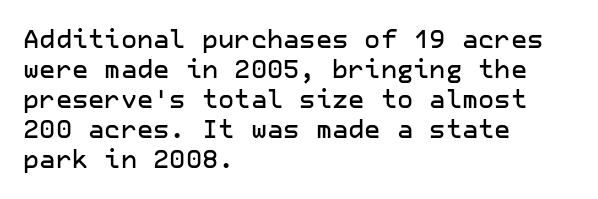
Italic? Not at all — the glyphs are vertical. Only glyphs here, with clear space below each row. Does the copy run flush right? No — it runs flush left. The letters sit at their default tracking, neither squeezed nor spread.
